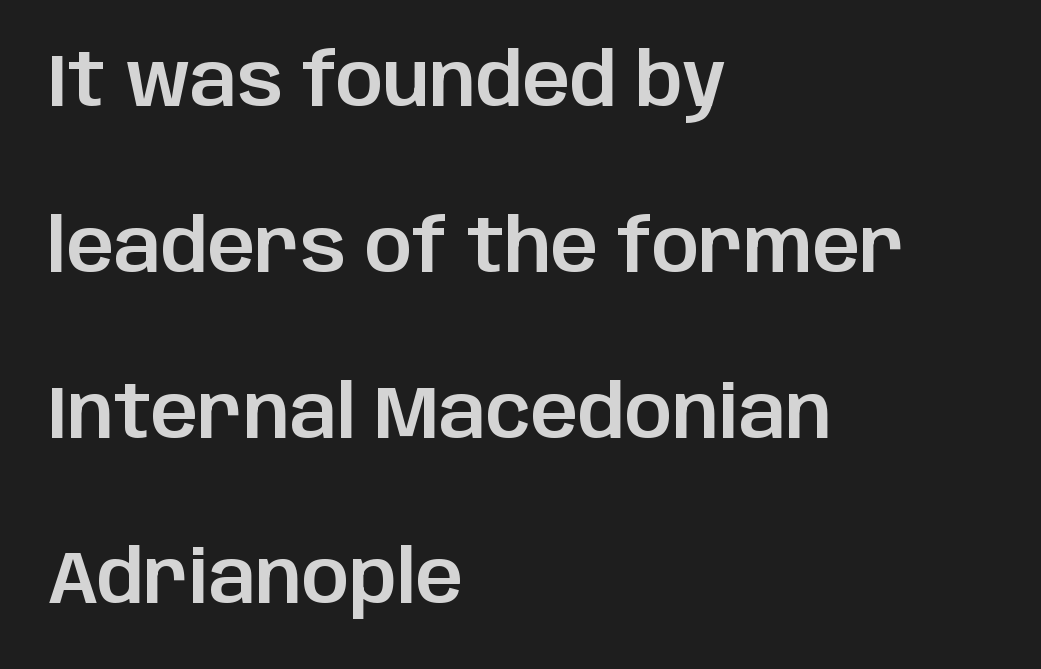
The image shows 74 px sans-serif type, upright; set left-aligned, loose line spacing (2.24x), normal letter spacing, not underlined; low stroke contrast and a large x-height.
